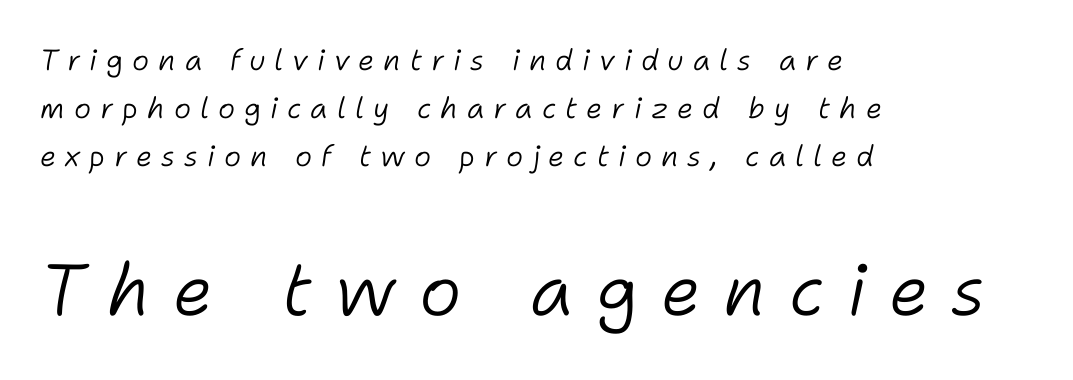
Type without underlining. The composition opens small and finishes big. Proportional: the letters do not fall into vertical columns. This sample uses an oblique cut, with every glyph tilted off the vertical. Notice how descenders clear the ascenders below comfortably — that's standard leading. Compared with typical body copy, the letter spacing here is much looser.
